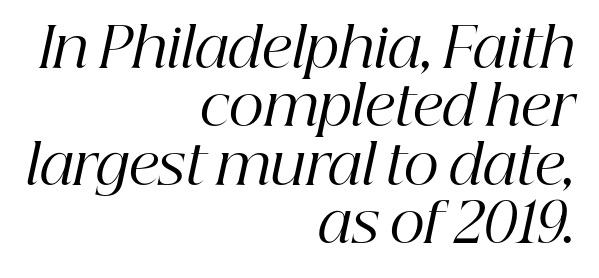
The image shows 55 px regular-weight serif type, italic (leaning right); set right-aligned, tight line spacing (1.06x), normal letter spacing, not underlined; high stroke contrast and a medium x-height.
